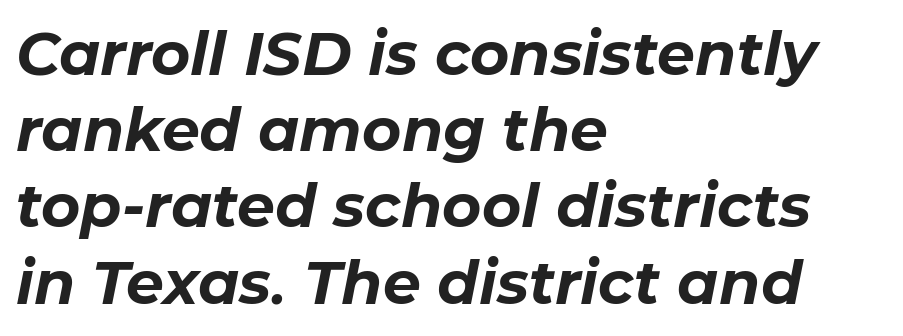
The image shows 60 px bold type, italic (leaning right); set left-aligned, normal line spacing (1.27x), normal letter spacing, not underlined; low stroke contrast and a medium x-height.
